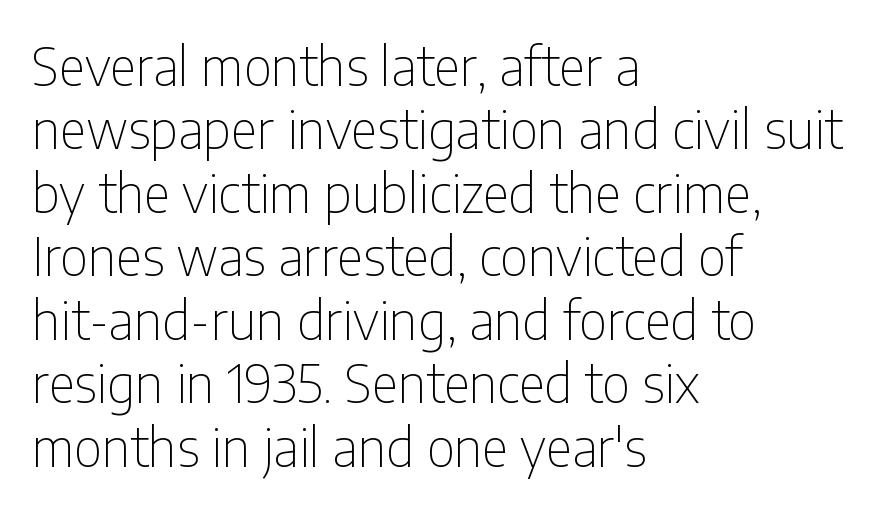
Q: Is the text bold? A: No.
Q: Is the text italic (slanted)? A: No, it is upright.
Q: Is the typeface a serif or a sans-serif typeface? A: Sans-serif.
Q: Is the text underlined? A: No.
Q: How is the paragraph aligned? A: Left-aligned.
Q: Is the spacing between letters normal or unusually wide? A: Normal.
Q: Width (condensed, normal, or wide)? A: Condensed.
Q: Stroke contrast? A: Low.
Q: x-height? A: Medium.
Q: Monospaced? A: No.
